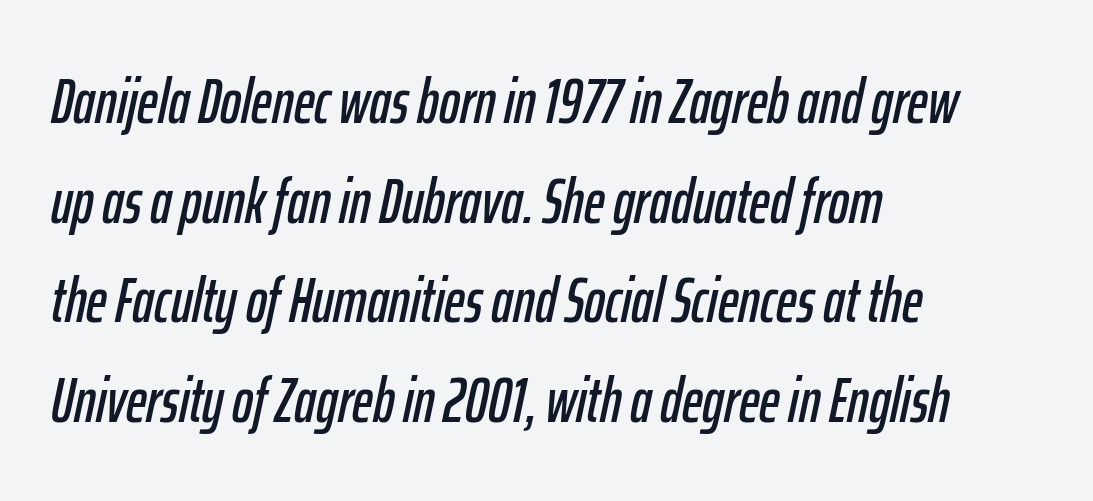
{"italic": "yes", "lean": "right", "slant_degrees": 12, "width": "condensed", "stroke_contrast": "low", "x_height": "medium", "monospaced": "no", "underline": "no", "align": "left", "line_spacing": "normal", "line_spacing_ratio": 1.58, "letter_spacing": "normal", "letter_spacing_em": 0.0, "glyph_px": 63}
